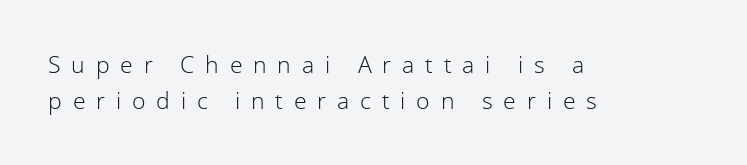
Q: Is the text bold? A: No.
Q: Is the text italic (slanted)? A: No, it is upright.
Q: Is the text underlined? A: No.
Q: How is the paragraph aligned? A: Left-aligned.
Q: Is the spacing between letters normal or unusually wide? A: Unusually wide.
Q: Is the spacing between lines tight, normal or loose? A: Normal.
